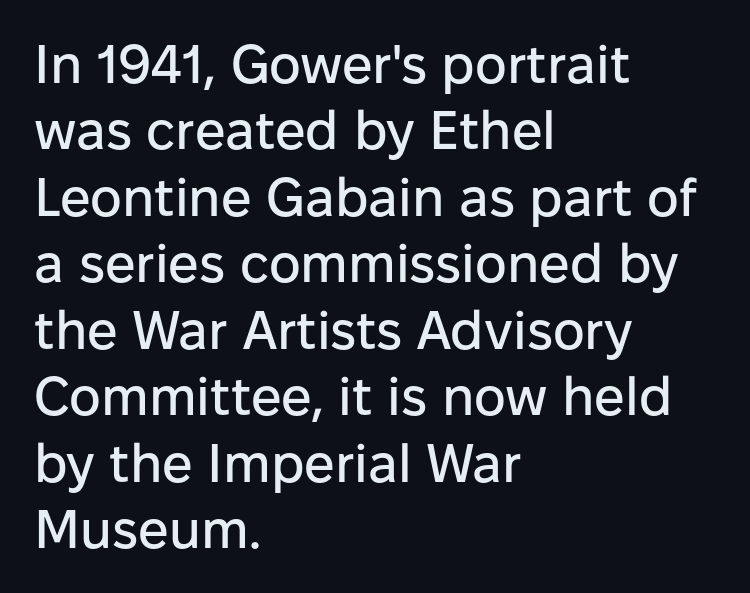
{"serif": "no", "italic": "no", "width": "normal", "stroke_contrast": "low", "x_height": "medium", "monospaced": "no", "underline": "no", "align": "left", "line_spacing_ratio": 1.23, "letter_spacing": "normal", "letter_spacing_em": 0.0, "glyph_px": 54}
